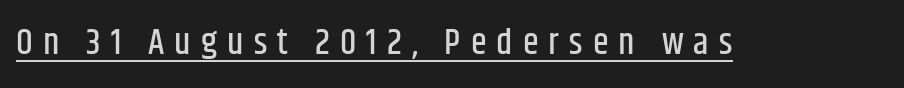
The image shows 36 px condensed sans-serif type, upright; set unusually wide letter spacing (+0.28 em), underlined; low stroke contrast and a large x-height.
